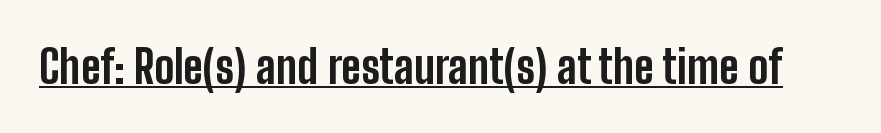
{"serif": "no", "italic": "no", "bold": "yes", "weight": "bold", "width": "condensed", "stroke_contrast": "low", "x_height": "medium", "monospaced": "no", "underline": "yes", "letter_spacing": "normal", "letter_spacing_em": 0.0, "glyph_px": 45}
